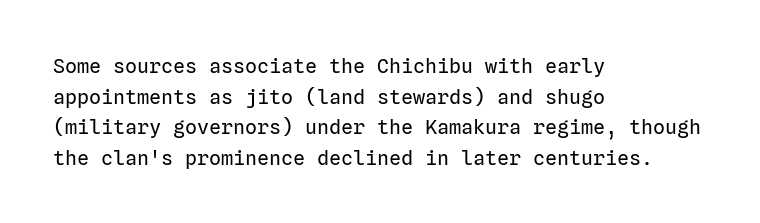
If you drew a line through each stem, it would be perfectly vertical. Students, observe: this is what conventionally led text looks like. Alignment: flush left. Decoration check: the copy has no underline.
